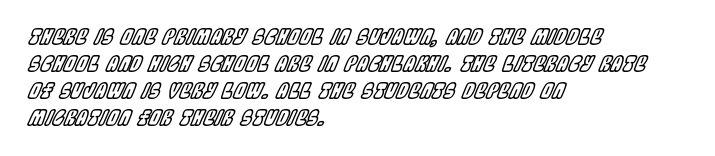
{"italic": "yes", "lean": "right", "slant_degrees": 22, "underline": "no", "align": "left", "line_spacing": "normal", "line_spacing_ratio": 1.29, "letter_spacing": "normal", "letter_spacing_em": 0.0, "glyph_px": 21}
